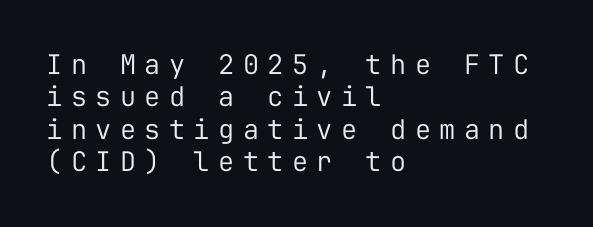
The image shows 27 px text type, upright; set left-aligned, line spacing 1.2x, unusually wide letter spacing (+0.31 em), not underlined.
